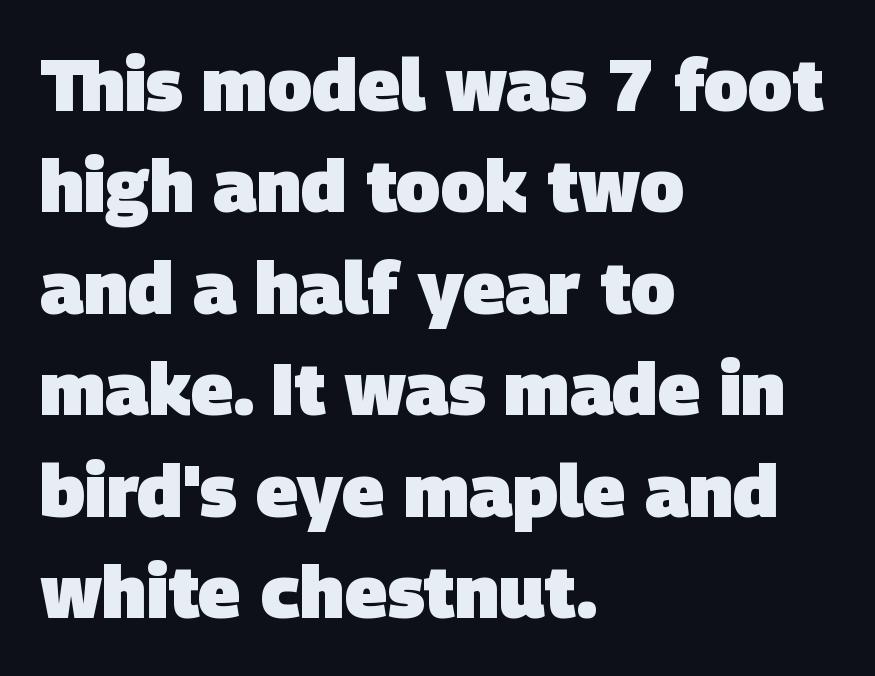
Glance below the letters and you will spot only blank space. Letter spacing: default. Spacing verdict: proportional, widths tailored to each character. Which margin do the lines hug? The left one — the right edge is uneven. Typesetter's note: full bold, strokes at maximum text heaviness. Whoever set this chose a conventional vertical rhythm.
